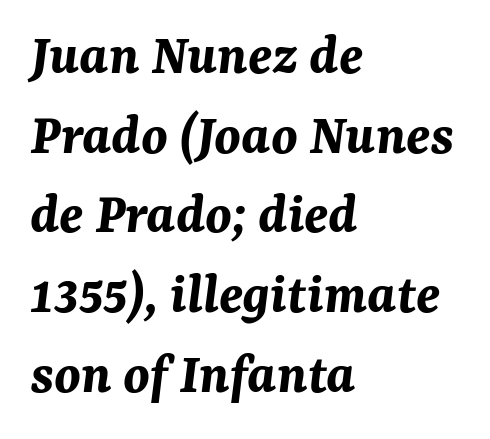
The image shows 59 px bold type, italic (leaning right); set left-aligned, normal line spacing (1.35x), normal letter spacing, not underlined; medium stroke contrast and a medium x-height.
